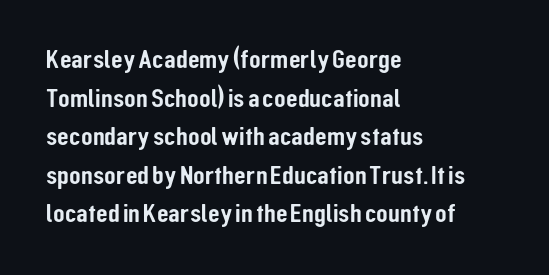
Tracking value appears to be zero — textbook default spacing. The font's upright variant was chosen for this text. Alignment: flush left. Rows of type keep a routine distance in the vertical direction. This rendering features lettering with no underline.
